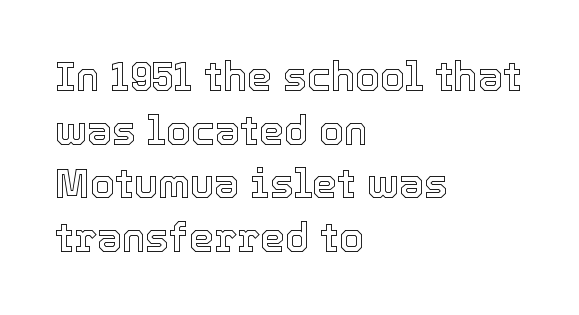
Q: Is the text italic (slanted)? A: No, it is upright.
Q: Is the text underlined? A: No.
Q: How is the paragraph aligned? A: Left-aligned.
Q: Is the spacing between letters normal or unusually wide? A: Normal.
Q: Is the spacing between lines tight, normal or loose? A: Normal.
Q: Width (condensed, normal, or wide)? A: Normal.
Q: x-height? A: Medium.
Q: Monospaced? A: No.
